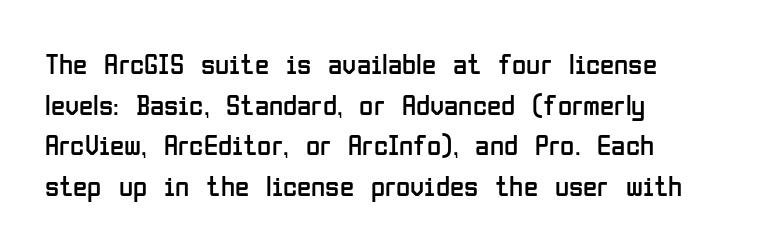
The image shows 29 px regular-weight, condensed sans-serif type, upright; set left-aligned, normal line spacing (1.4x), normal letter spacing, not underlined; low stroke contrast and a medium x-height.
